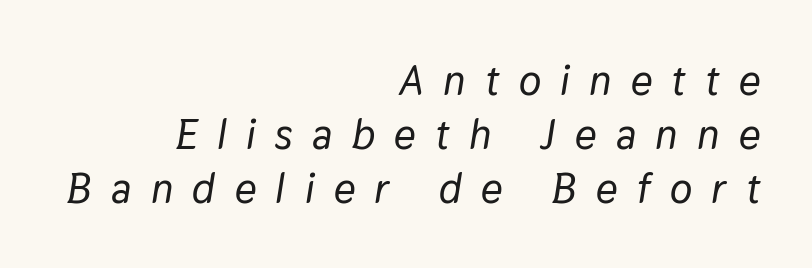
The image shows 42 px text type, italic (leaning right); set right-aligned, normal line spacing (1.28x), unusually wide letter spacing (+0.46 em), not underlined; low stroke contrast and a medium x-height.
